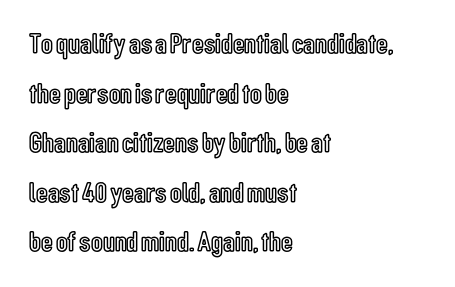
{"italic": "no", "width": "condensed", "x_height": "medium", "monospaced": "no", "underline": "no", "align": "left", "line_spacing_ratio": 1.71, "letter_spacing": "normal", "letter_spacing_em": 0.0, "glyph_px": 29}
